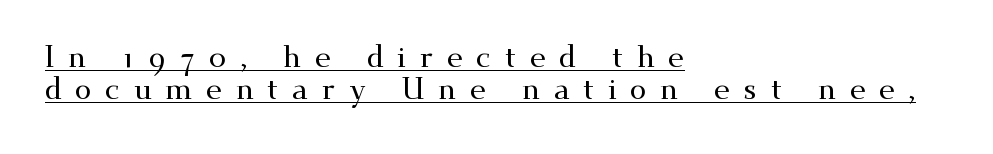
{"serif": "yes", "italic": "no", "width": "wide", "stroke_contrast": "medium", "x_height": "small", "monospaced": "no", "underline": "yes", "align": "left", "line_spacing": "tight", "line_spacing_ratio": 1.07, "letter_spacing": "wide", "letter_spacing_em": 0.45, "glyph_px": 30}
